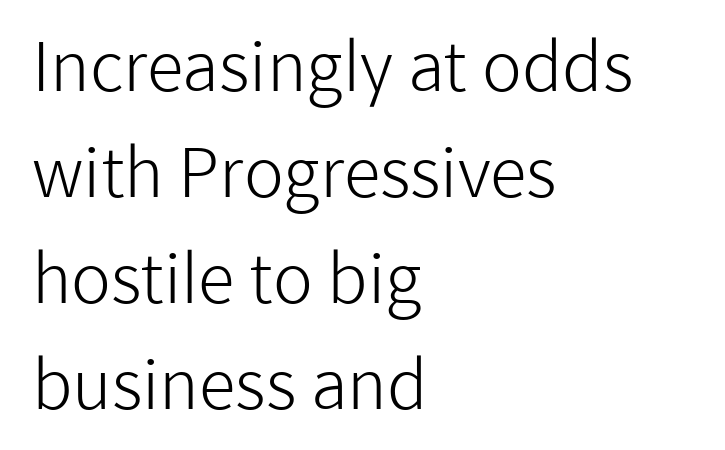
{"serif": "no", "italic": "no", "bold": "no", "weight": "light", "width": "normal", "stroke_contrast": "low", "x_height": "medium", "monospaced": "no", "underline": "no", "align": "left", "line_spacing": "normal", "line_spacing_ratio": 1.58, "letter_spacing": "normal", "letter_spacing_em": 0.0, "glyph_px": 67}
